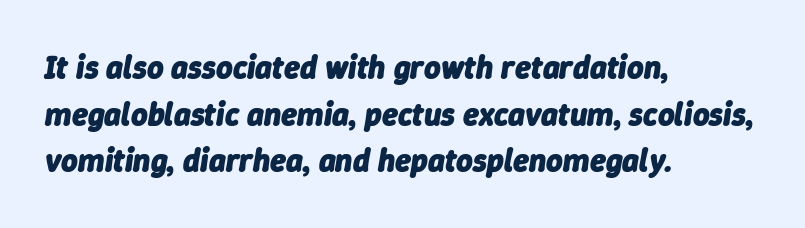
Q: Is the text bold? A: Yes.
Q: Is the text italic (slanted)? A: Yes, it leans right by about 9 degrees.
Q: Is the text underlined? A: No.
Q: How is the paragraph aligned? A: Left-aligned.
Q: Is the spacing between letters normal or unusually wide? A: Normal.
Q: Is the spacing between lines tight, normal or loose? A: Normal.
Q: Width (condensed, normal, or wide)? A: Normal.
Q: Stroke contrast? A: Low.
Q: x-height? A: Medium.
Q: Monospaced? A: No.
